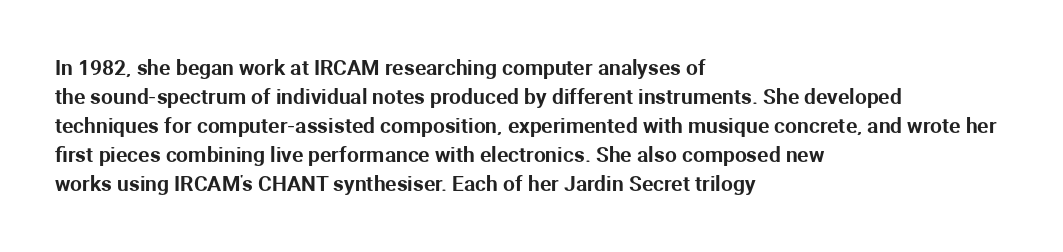
Q: Is the text italic (slanted)? A: No, it is upright.
Q: Is the text underlined? A: No.
Q: How is the paragraph aligned? A: Left-aligned.
Q: Is the spacing between letters normal or unusually wide? A: Normal.
Q: Is the spacing between lines tight, normal or loose? A: Normal.
